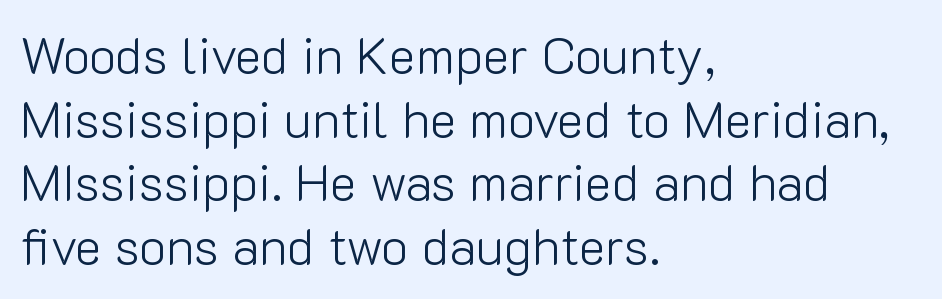
The image shows 51 px light sans-serif type, upright; set left-aligned, normal line spacing (1.25x), normal letter spacing, not underlined; low stroke contrast and a medium x-height.
